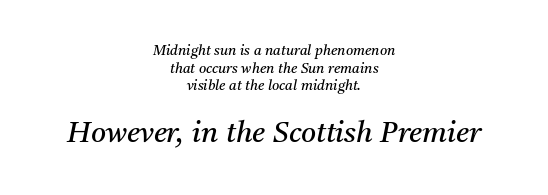
Note the varied advance widths — an 'i' is clearly narrower than an 'm'. The designer left line spacing at the default. Type style note: has serifs. These two chunks differ in scale, with the bottom chunk taking the larger measure.
